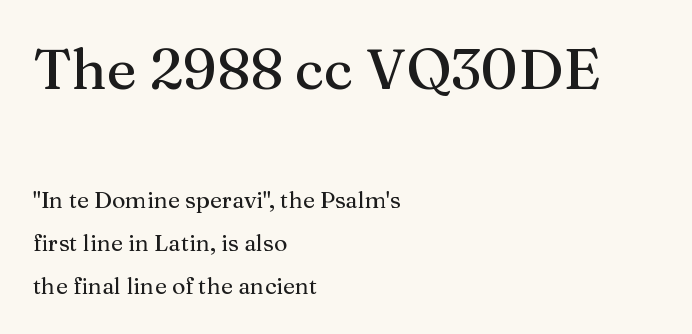
Q: Is the text italic (slanted)? A: No, it is upright.
Q: Is the typeface a serif or a sans-serif typeface? A: Serif.
Q: Is the text underlined? A: No.
Q: How is the paragraph aligned? A: Left-aligned.
Q: Is the spacing between letters normal or unusually wide? A: Normal.
Q: Which block of text is set in a larger size, the first (top) or the second (bottom)? A: The first (top) one.
Q: Width (condensed, normal, or wide)? A: Normal.
Q: Stroke contrast? A: Medium.
Q: x-height? A: Medium.
Q: Monospaced? A: No.
